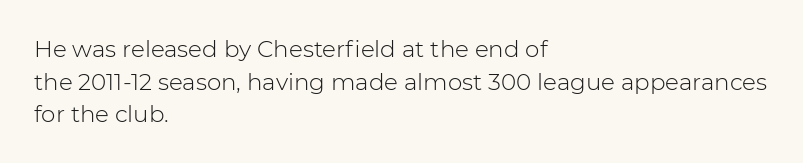
{"italic": "no", "bold": "no", "underline": "no", "align": "left", "line_spacing": "normal", "line_spacing_ratio": 1.42, "letter_spacing": "normal", "letter_spacing_em": 0.0, "glyph_px": 23}
